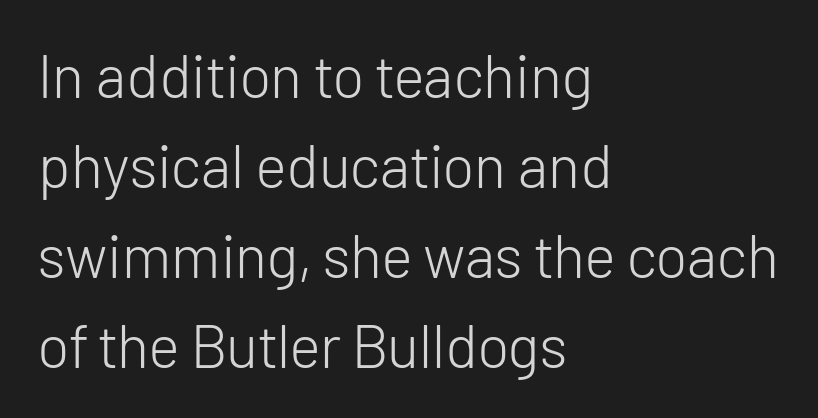
The ragged edge is on the right, which tells us the setting is flush left. Tracking value appears to be zero — textbook default spacing. The letters advance in unequal steps, a hallmark of proportional type. Characters remain perfectly vertical along every line.
